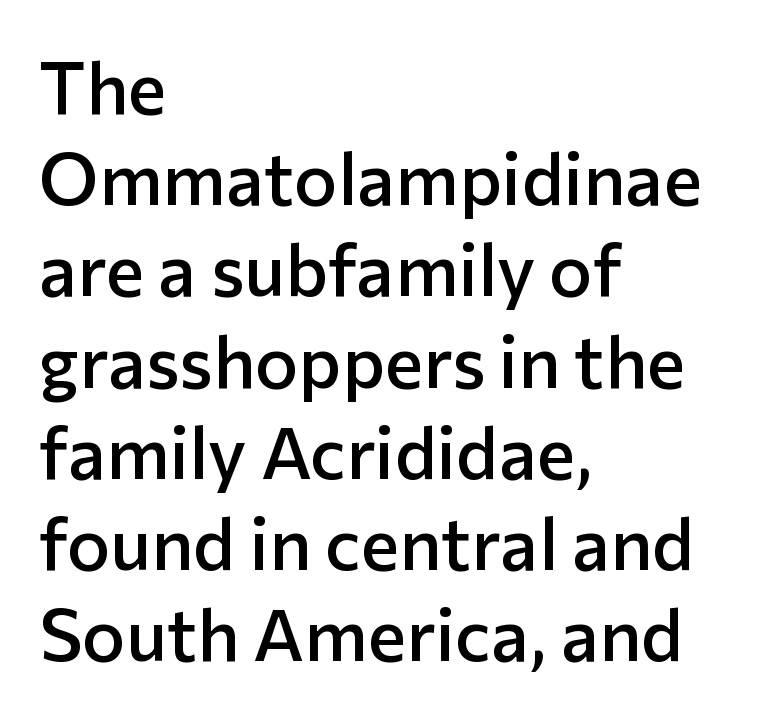
Q: Is the text bold? A: Semi-bold.
Q: Is the text italic (slanted)? A: No, it is upright.
Q: Is the typeface a serif or a sans-serif typeface? A: Sans-serif.
Q: Is the text underlined? A: No.
Q: How is the paragraph aligned? A: Left-aligned.
Q: Is the spacing between letters normal or unusually wide? A: Normal.
Q: Is the spacing between lines tight, normal or loose? A: Normal.
Q: Width (condensed, normal, or wide)? A: Normal.
Q: Stroke contrast? A: Low.
Q: x-height? A: Medium.
Q: Monospaced? A: No.
